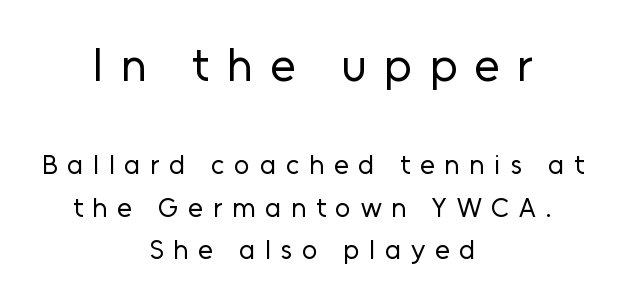
The earlier block is typeset at a bigger size than the later block. Unmarked baselines from the first word to the last. Inter-character spacing is expanded well beyond the font's built-in metrics. You can tell from the bare stems that sans-serif type was used. The typesetting does not lean heavy: it is not bold.
